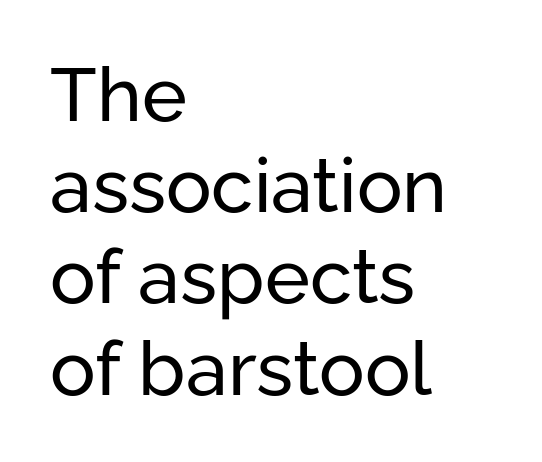
{"serif": "no", "italic": "no", "bold": "no", "weight": "regular", "width": "normal", "stroke_contrast": "low", "x_height": "medium", "monospaced": "no", "underline": "no", "align": "left", "line_spacing_ratio": 1.2, "letter_spacing": "normal", "letter_spacing_em": 0.0, "glyph_px": 76}
